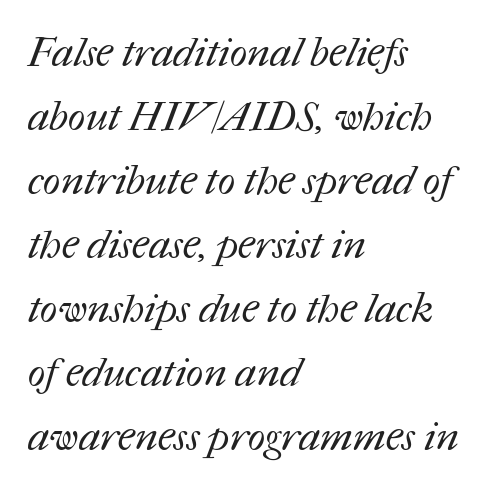
The image shows 41 px regular-weight type; set left-aligned, normal line spacing (1.56x), normal letter spacing, not underlined; medium stroke contrast and a medium x-height.
